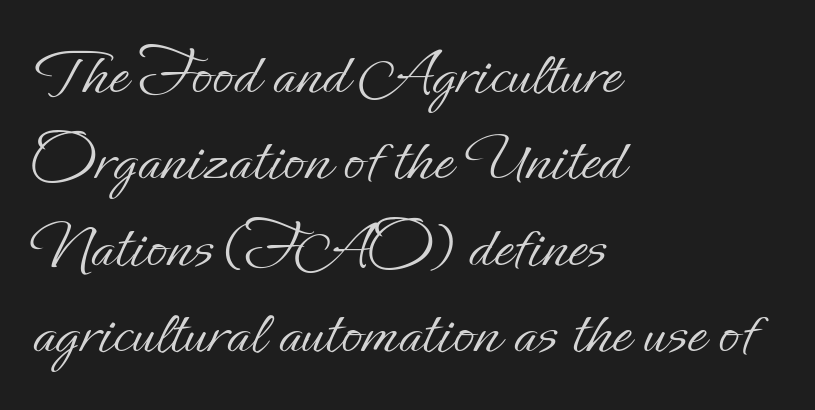
Look at the tracking — it's just the regular setting, nothing added. Line starts are locked; line ends wander. Think of a printed novel: that variable character pitch is what you see here. The passage shown is not bold in any degree. Regarding leading, the lines here are spaced in the standard way.
